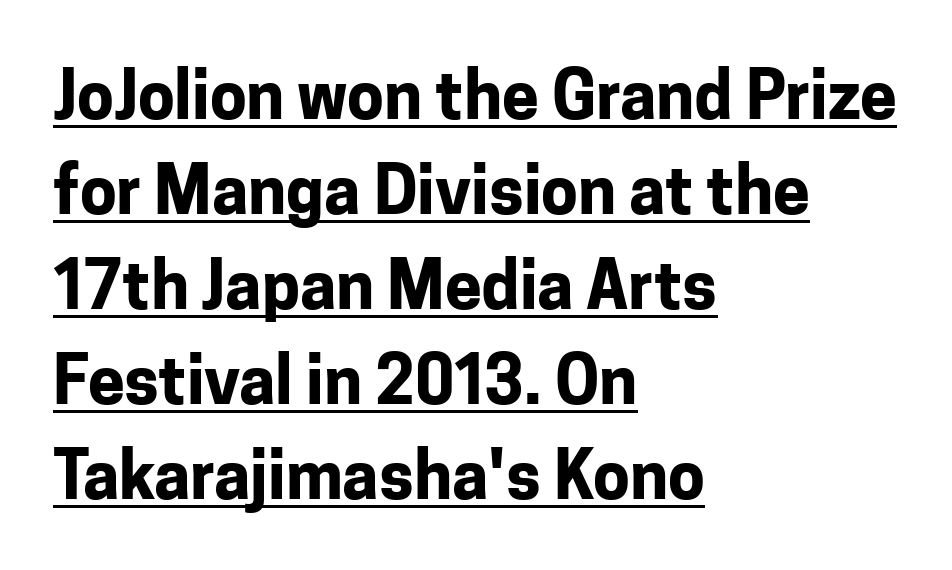
{"serif": "no", "italic": "no", "bold": "yes", "weight": "bold", "width": "normal", "stroke_contrast": "low", "x_height": "medium", "monospaced": "no", "underline": "yes", "align": "left", "line_spacing": "normal", "line_spacing_ratio": 1.44, "letter_spacing": "normal", "letter_spacing_em": 0.0, "glyph_px": 66}
